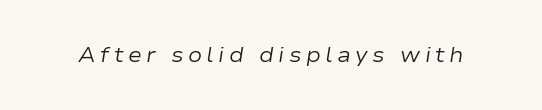
The characters are drawn with everyday or finer stroke widths. A typesetter would call this heavily tracked-out type. The axis of the letterforms is tilted away from vertical. Underlining? Definitely not there.
